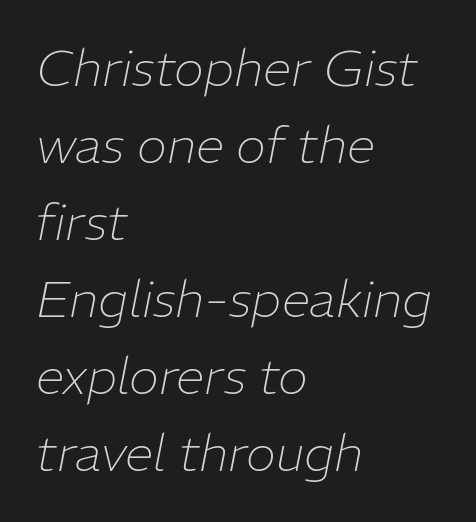
Q: Is the text bold? A: No.
Q: Is the text italic (slanted)? A: Yes, it leans right by about 11 degrees.
Q: Is the text underlined? A: No.
Q: How is the paragraph aligned? A: Left-aligned.
Q: Is the spacing between letters normal or unusually wide? A: Normal.
Q: Is the spacing between lines tight, normal or loose? A: Normal.
Q: Width (condensed, normal, or wide)? A: Normal.
Q: Stroke contrast? A: Low.
Q: x-height? A: Medium.
Q: Monospaced? A: No.
